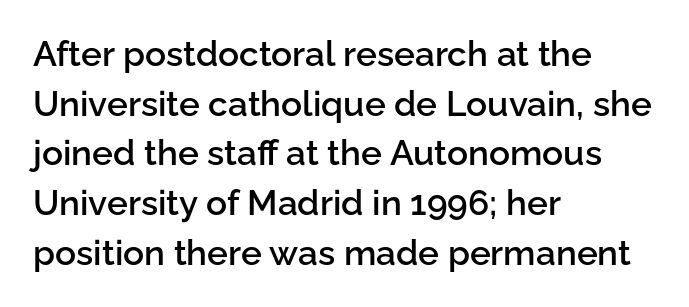
Q: Is the text bold? A: Semi-bold.
Q: Is the text italic (slanted)? A: No, it is upright.
Q: Is the typeface a serif or a sans-serif typeface? A: Sans-serif.
Q: Is the text underlined? A: No.
Q: How is the paragraph aligned? A: Left-aligned.
Q: Is the spacing between letters normal or unusually wide? A: Normal.
Q: Is the spacing between lines tight, normal or loose? A: Normal.
Q: Width (condensed, normal, or wide)? A: Normal.
Q: Stroke contrast? A: Low.
Q: x-height? A: Medium.
Q: Monospaced? A: No.
